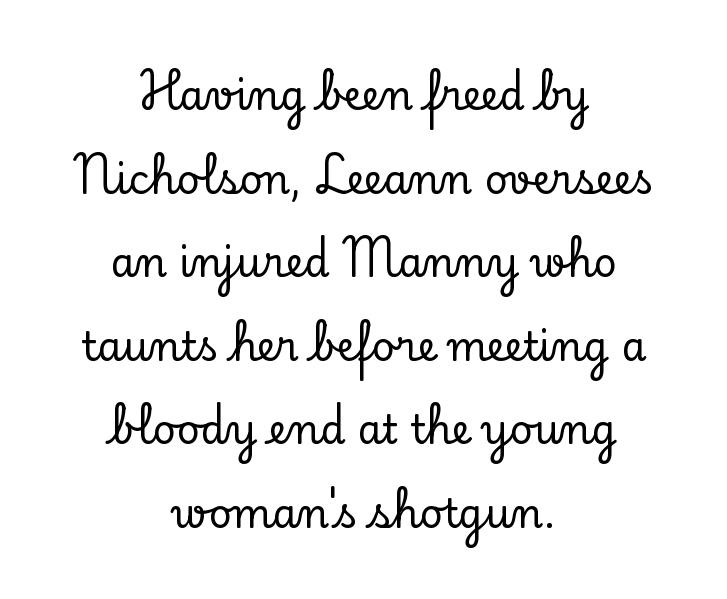
The strip under each line holds only bare page. The rendering uses natural spacing where letterforms have individual widths. Loosely led — the rows are spread out. Rendered with straight, roman letterforms. The typesetter chose a symmetrical, centered arrangement here. Nothing unusual about the tracking: characters are spaced as the font intends.
